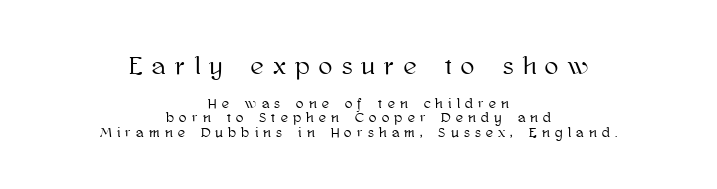
The image shows 25 px text type, upright; set centered, tight line spacing (1.01x), unusually wide letter spacing (+0.38 em), not underlined; the first (top) block is 1.79x larger.
